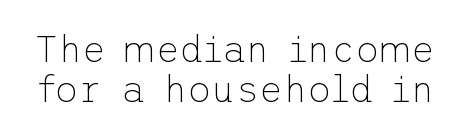
{"serif": "no", "italic": "no", "bold": "no", "weight": "thin", "width": "normal", "stroke_contrast": "low", "x_height": "medium", "underline": "no", "line_spacing": "tight", "line_spacing_ratio": 1.08, "letter_spacing": "normal", "letter_spacing_em": 0.0, "glyph_px": 37}
